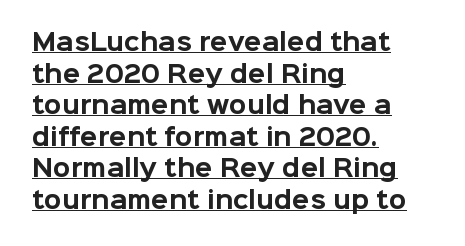
On the weight axis this lands at bold, roughly 700. Looks like someone drew a line under every word here. The letterforms sit shoulder to shoulder at normal distance. The space between consecutive lines is moderate. Compared with a centered layout, this one pins lines to the left instead. A roman cut, with each character standing at attention.
